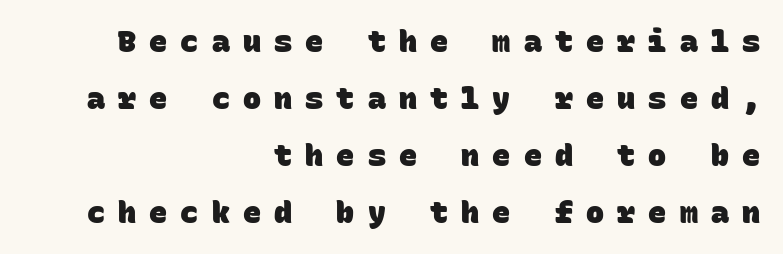
You could fit nearly another row in the gap between these rows. Monospaced: the letters line up in strict vertical columns. Every row of glyphs terminates at an identical x-position on the right. Note: no serifs on the glyphs. The letters are bold, with thick, heavy strokes.
